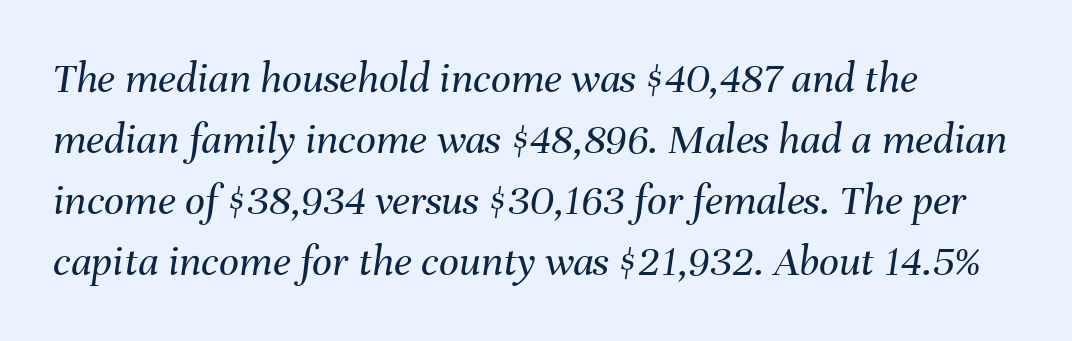
Q: Is the text bold? A: No.
Q: Is the text italic (slanted)? A: Yes, it leans right by about 8 degrees.
Q: Is the text underlined? A: No.
Q: How is the paragraph aligned? A: Left-aligned.
Q: Is the spacing between letters normal or unusually wide? A: Normal.
Q: Is the spacing between lines tight, normal or loose? A: Normal.
Q: Width (condensed, normal, or wide)? A: Normal.
Q: Stroke contrast? A: Medium.
Q: x-height? A: Medium.
Q: Monospaced? A: No.
